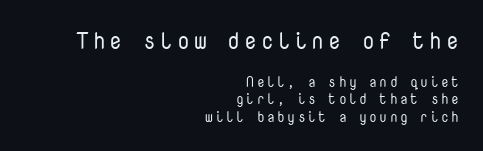
{"italic": "no", "bold": "no", "underline": "no", "align": "right", "line_spacing_ratio": 1.24, "larger_block": "first", "size_ratio": 1.64, "glyph_px": 23}
